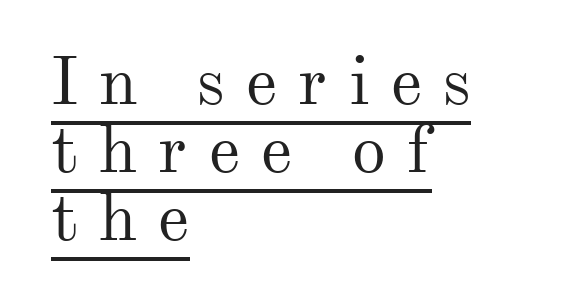
The image shows 68 px regular-weight serif type, upright; set left-aligned, tight line spacing (1.0x), unusually wide letter spacing (+0.31 em), underlined; medium stroke contrast and a small x-height.
